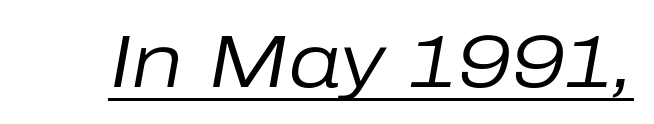
Q: Is the text bold? A: No.
Q: Is the text italic (slanted)? A: Yes, it leans right by about 10 degrees.
Q: Is the text underlined? A: Yes.
Q: Is the spacing between letters normal or unusually wide? A: Normal.
Q: Width (condensed, normal, or wide)? A: Normal.
Q: Stroke contrast? A: Low.
Q: x-height? A: Medium.
Q: Monospaced? A: No.
